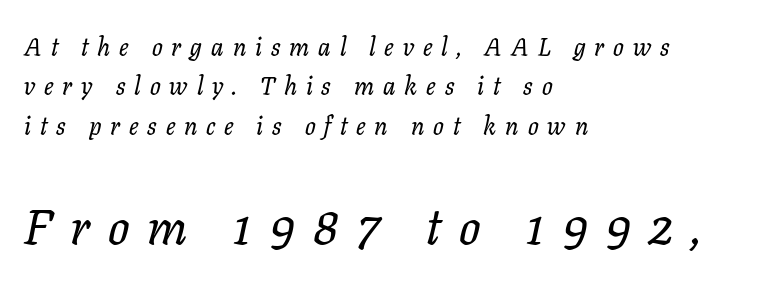
The image shows 50 px serif type, italic (leaning right); set left-aligned, normal line spacing (1.58x), unusually wide letter spacing (+0.36 em), not underlined; the second (bottom) block is 2.0x larger; low stroke contrast and a medium x-height.
